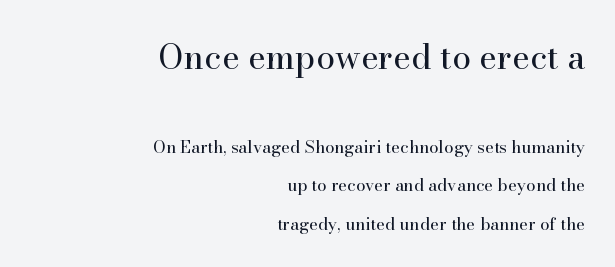
The image shows 34 px regular-weight serif type, upright; set right-aligned, loose line spacing (2.24x), normal letter spacing, not underlined; the first (top) block is 2.0x larger; high stroke contrast and a small x-height.
